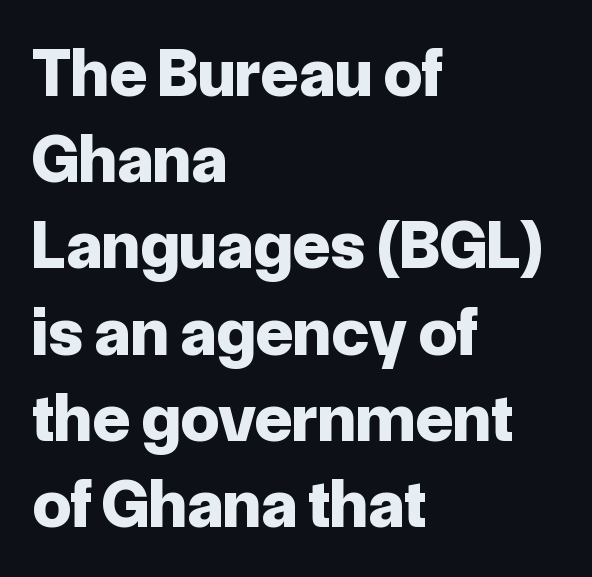
The image shows 69 px bold sans-serif type, upright; set left-aligned, normal line spacing (1.25x), normal letter spacing, not underlined; low stroke contrast and a medium x-height.
